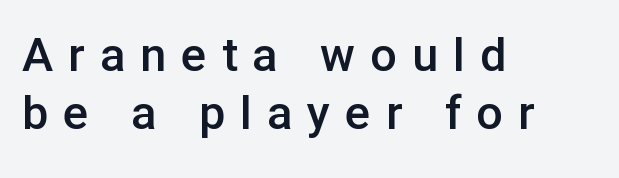
{"serif": "no", "italic": "no", "bold": "semi", "weight": "semibold", "width": "normal", "stroke_contrast": "low", "x_height": "medium", "monospaced": "no", "underline": "no", "align": "left", "line_spacing_ratio": 1.24, "letter_spacing": "wide", "letter_spacing_em": 0.32, "glyph_px": 47}
